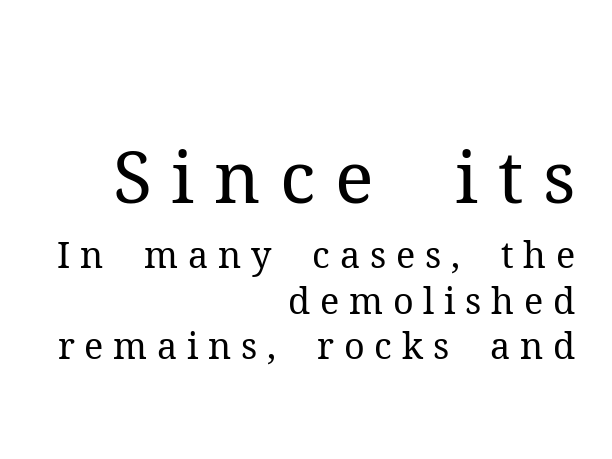
{"serif": "yes", "italic": "no", "bold": "no", "weight": "regular", "width": "normal", "stroke_contrast": "medium", "x_height": "medium", "monospaced": "no", "underline": "no", "align": "right", "line_spacing": "normal", "line_spacing_ratio": 1.26, "letter_spacing": "wide", "letter_spacing_em": 0.27, "larger_block": "first", "size_ratio": 2.0, "glyph_px": 72}
